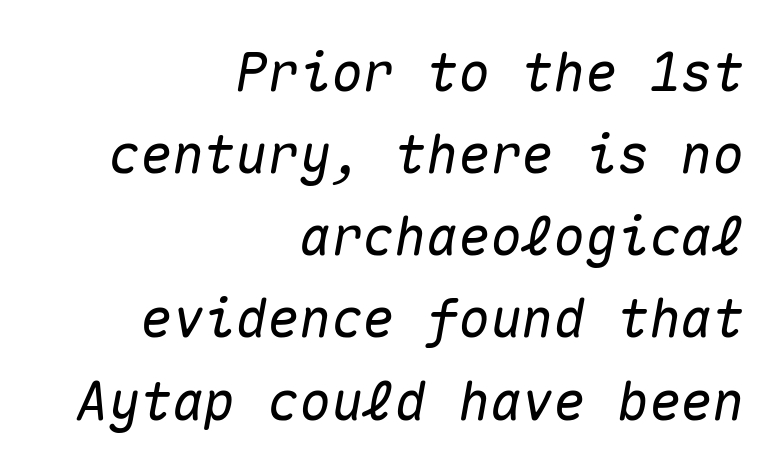
Q: Is the text italic (slanted)? A: Yes, it leans right by about 10 degrees.
Q: Is the text underlined? A: No.
Q: How is the paragraph aligned? A: Right-aligned.
Q: Is the spacing between letters normal or unusually wide? A: Normal.
Q: Is the spacing between lines tight, normal or loose? A: Normal.
Q: Width (condensed, normal, or wide)? A: Normal.
Q: Stroke contrast? A: Medium.
Q: x-height? A: Medium.
Q: Monospaced? A: Yes.
